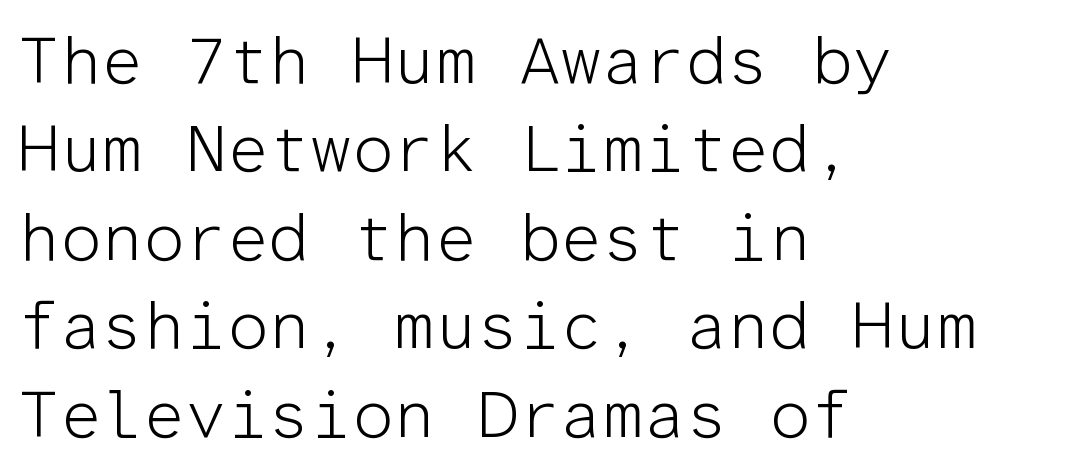
The lettering stays uniformly vertical, giving the passage a roman look. Here the designer chose a console-style face with uniform glyph widths. Quick note: underline off. The horizontal fit of the characters is conventional and even. Alignment: flush left. Ink coverage per letter is moderate at most.
